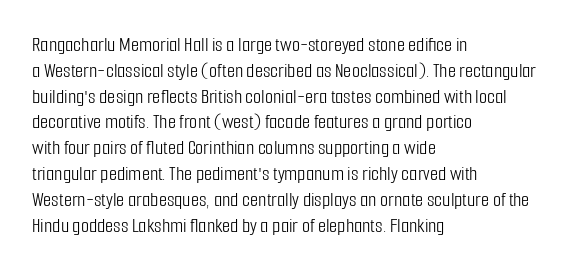
{"italic": "no", "bold": "no", "underline": "no", "align": "left", "line_spacing_ratio": 1.23, "letter_spacing": "normal", "letter_spacing_em": 0.0, "glyph_px": 21}
